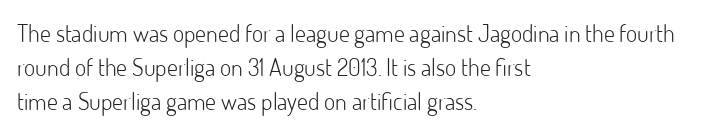
The image shows 24 px text type, upright; set left-aligned, normal line spacing (1.42x), normal letter spacing, not underlined.
